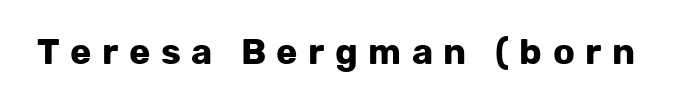
Spacing verdict: proportional, widths tailored to each character. Bare-footed words on every line. I'd describe the lettering as bold — thick and assertive. A roman cut, with each character standing at attention. Observe the absence of serifs on each vertical stroke in this sample.
